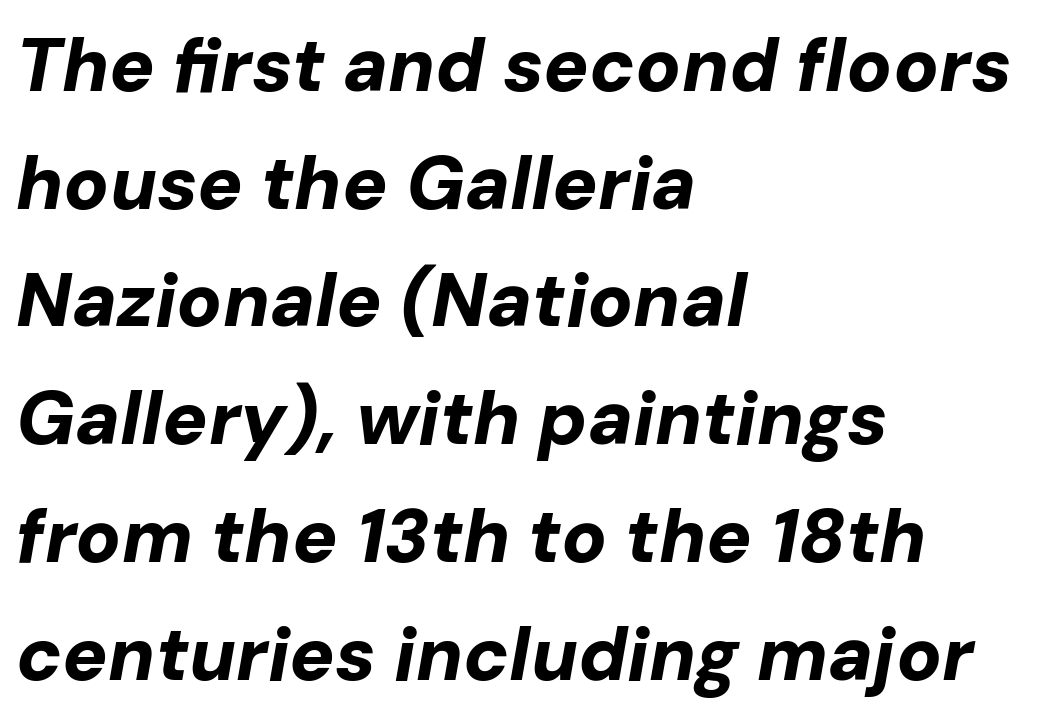
The image shows 75 px bold type, italic (leaning right); set left-aligned, normal line spacing (1.57x), normal letter spacing, not underlined; low stroke contrast and a medium x-height.
